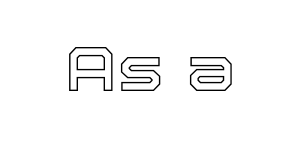
Unmarked baselines from the first word to the last. Words appear dense and cohesive because spacing is normal. Varying glyph widths throughout — classic text-font behaviour. This sample uses an upright cut, with every glyph sitting square on the baseline.
